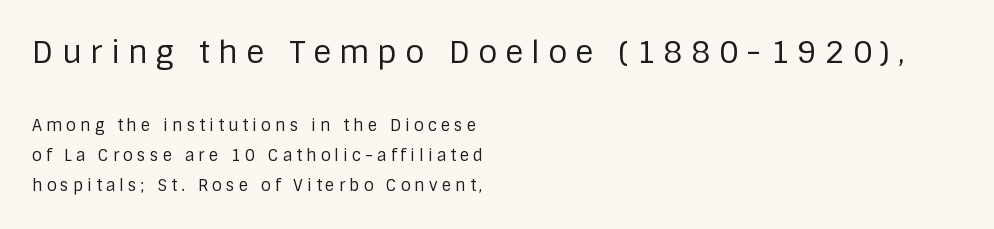
The image shows 31 px regular-weight sans-serif type, upright; set left-aligned, line spacing 1.88x, unusually wide letter spacing (+0.26 em), not underlined; the first (top) block is 1.94x larger; low stroke contrast and a large x-height.
